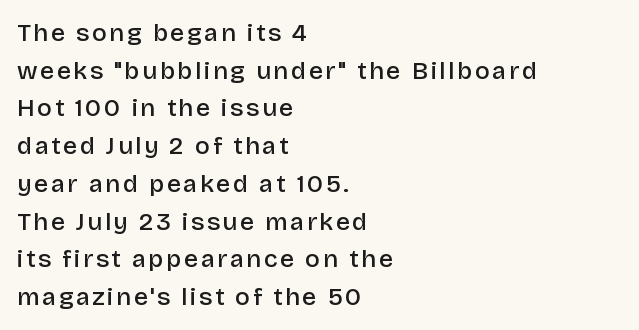
{"italic": "no", "bold": "semi", "underline": "no", "align": "left", "line_spacing": "normal", "line_spacing_ratio": 1.51, "glyph_px": 25}
